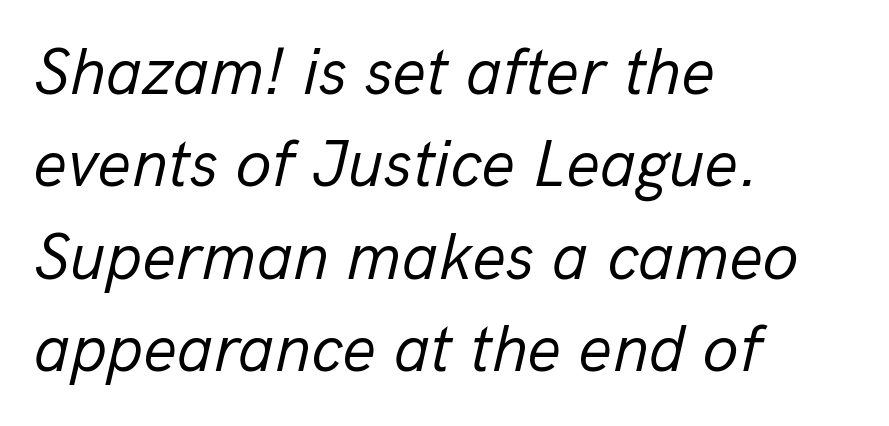
This block has exactly the height ordinary leading produces. The compositor pushed each line to the left boundary. The whole block is typeset with a tilt. The glyphs are unaccompanied by any horizontal stroke below them. Varying glyph widths throughout — classic text-font behaviour. The typesetting does not lean heavy: it is not bold.
